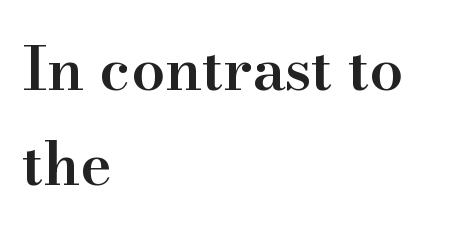
Q: Is the text bold? A: Semi-bold.
Q: Is the text italic (slanted)? A: No, it is upright.
Q: Is the typeface a serif or a sans-serif typeface? A: Serif.
Q: Is the text underlined? A: No.
Q: How is the paragraph aligned? A: Left-aligned.
Q: Is the spacing between letters normal or unusually wide? A: Normal.
Q: Is the spacing between lines tight, normal or loose? A: Normal.
Q: Width (condensed, normal, or wide)? A: Normal.
Q: Stroke contrast? A: High.
Q: x-height? A: Small.
Q: Monospaced? A: No.
